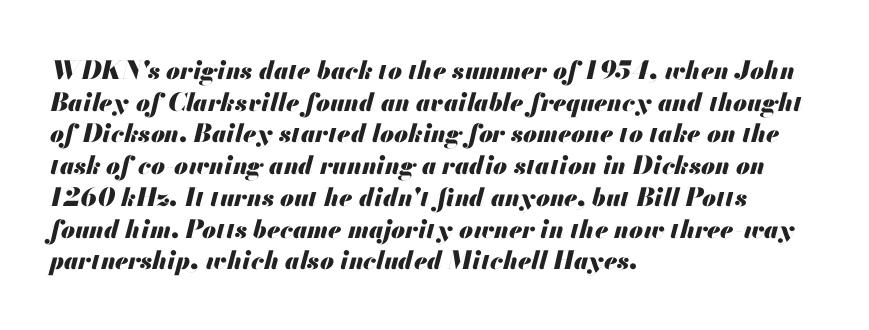
The image shows 25 px bold type, italic (leaning right); set left-aligned, normal line spacing (1.27x), normal letter spacing, not underlined.
